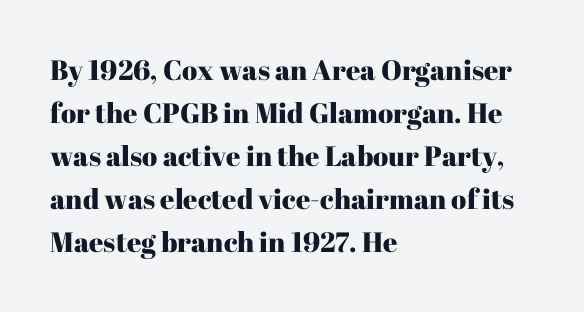
Q: Is the text italic (slanted)? A: No, it is upright.
Q: Is the typeface a serif or a sans-serif typeface? A: Serif.
Q: Is the text underlined? A: No.
Q: How is the paragraph aligned? A: Left-aligned.
Q: Is the spacing between letters normal or unusually wide? A: Normal.
Q: Is the spacing between lines tight, normal or loose? A: Normal.
Q: Width (condensed, normal, or wide)? A: Normal.
Q: Stroke contrast? A: High.
Q: x-height? A: Medium.
Q: Monospaced? A: No.
